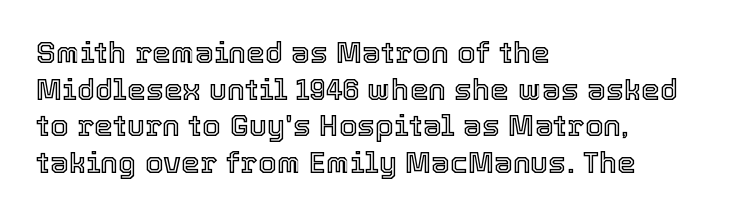
{"italic": "no", "width": "normal", "x_height": "medium", "monospaced": "no", "underline": "no", "align": "left", "line_spacing_ratio": 1.22, "letter_spacing": "normal", "letter_spacing_em": 0.0, "glyph_px": 30}
